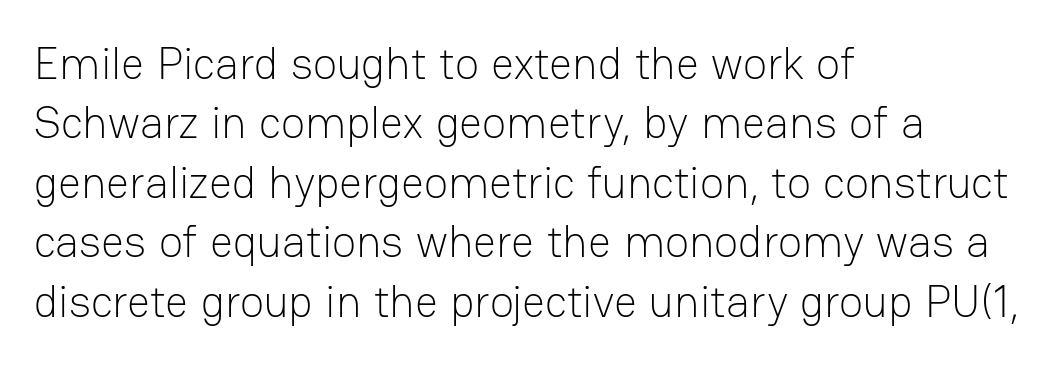
{"serif": "no", "italic": "no", "bold": "no", "weight": "light", "width": "normal", "stroke_contrast": "low", "x_height": "medium", "monospaced": "no", "underline": "no", "align": "left", "line_spacing": "normal", "line_spacing_ratio": 1.32, "letter_spacing": "normal", "letter_spacing_em": 0.0, "glyph_px": 45}
